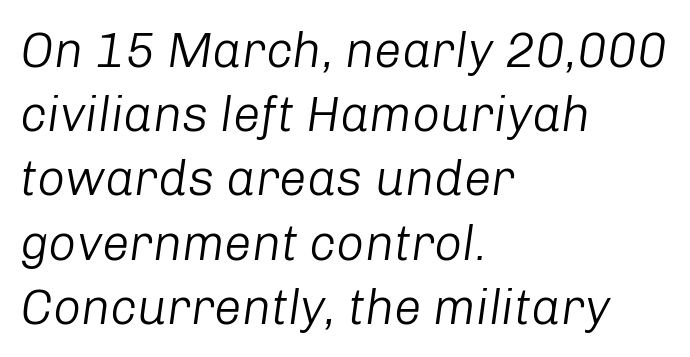
{"italic": "yes", "lean": "right", "slant_degrees": 8, "bold": "no", "weight": "light", "width": "normal", "stroke_contrast": "low", "x_height": "medium", "monospaced": "no", "underline": "no", "align": "left", "line_spacing": "normal", "line_spacing_ratio": 1.31, "letter_spacing": "normal", "letter_spacing_em": 0.0, "glyph_px": 49}
